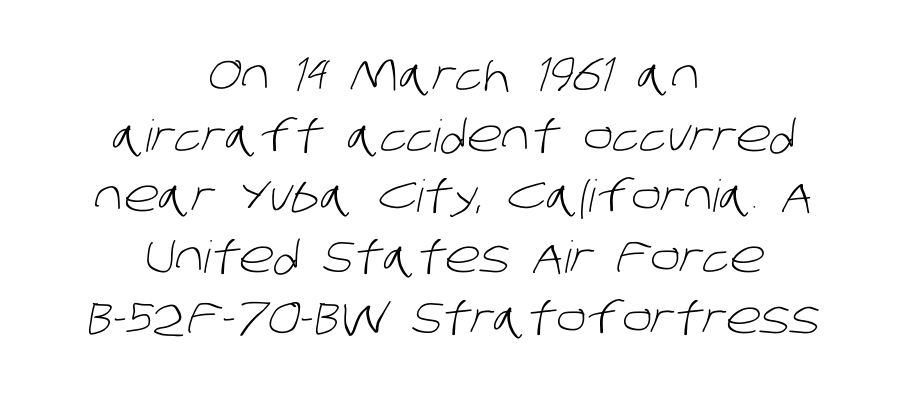
{"serif": "no", "bold": "no", "weight": "light", "width": "normal", "stroke_contrast": "low", "x_height": "large", "monospaced": "no", "underline": "no", "align": "center", "line_spacing": "normal", "line_spacing_ratio": 1.38, "letter_spacing": "normal", "letter_spacing_em": 0.0, "glyph_px": 44}
